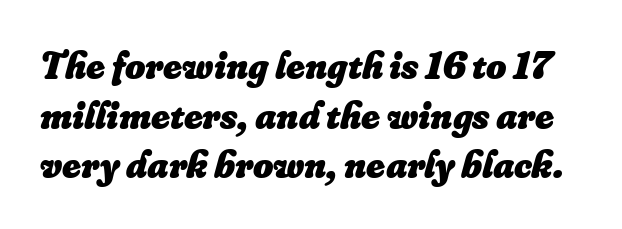
Each letter keeps its own natural width here, so spacing adapts to shape. The foot of each line stays bare and open. Does the lettering tilt? It does — this is italic. Plenty of ink on the page — the face is bold. The lines sit at an ordinary, default distance from one another. Letter spacing: default.
